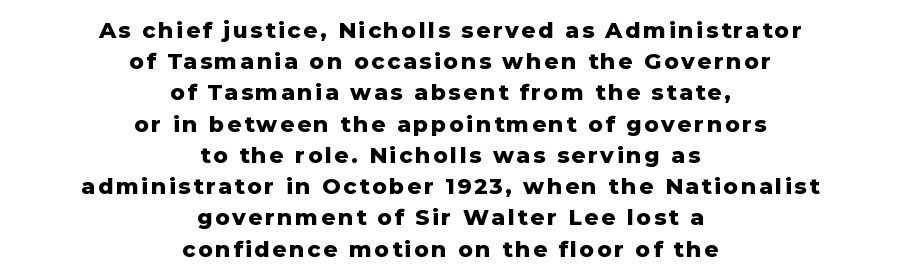
{"italic": "no", "bold": "yes", "underline": "no", "align": "center", "line_spacing": "normal", "line_spacing_ratio": 1.42, "glyph_px": 22}
